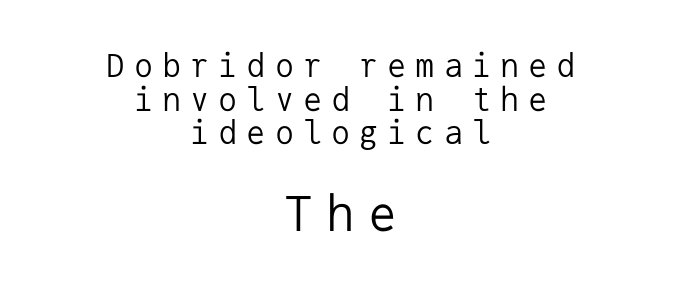
The image shows 48 px regular-weight sans-serif type, upright, monospaced; set centered, tight line spacing (1.05x), unusually wide letter spacing (+0.28 em), not underlined; the second (bottom) block is 1.5x larger; low stroke contrast and a medium x-height.
